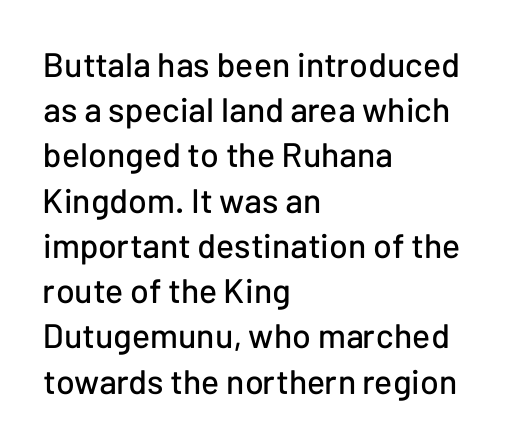
{"serif": "no", "italic": "no", "width": "normal", "stroke_contrast": "low", "x_height": "medium", "monospaced": "no", "underline": "no", "align": "left", "line_spacing": "normal", "line_spacing_ratio": 1.33, "letter_spacing": "normal", "letter_spacing_em": 0.0, "glyph_px": 34}
